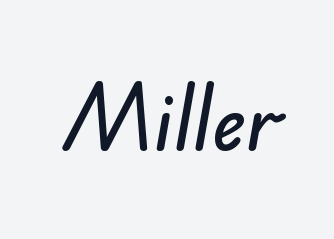
Q: Is the typeface a serif or a sans-serif typeface? A: Sans-serif.
Q: Is the text underlined? A: No.
Q: Is the spacing between letters normal or unusually wide? A: Normal.
Q: Width (condensed, normal, or wide)? A: Normal.
Q: Stroke contrast? A: Low.
Q: x-height? A: Small.
Q: Monospaced? A: No.
